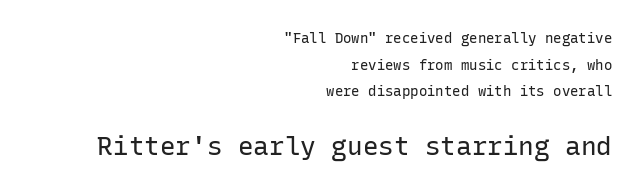
Q: Is the text bold? A: No.
Q: Is the text italic (slanted)? A: No, it is upright.
Q: Is the text underlined? A: No.
Q: How is the paragraph aligned? A: Right-aligned.
Q: Is the spacing between letters normal or unusually wide? A: Normal.
Q: Is the spacing between lines tight, normal or loose? A: Loose.
Q: Which block of text is set in a larger size, the first (top) or the second (bottom)? A: The second (bottom) one.
